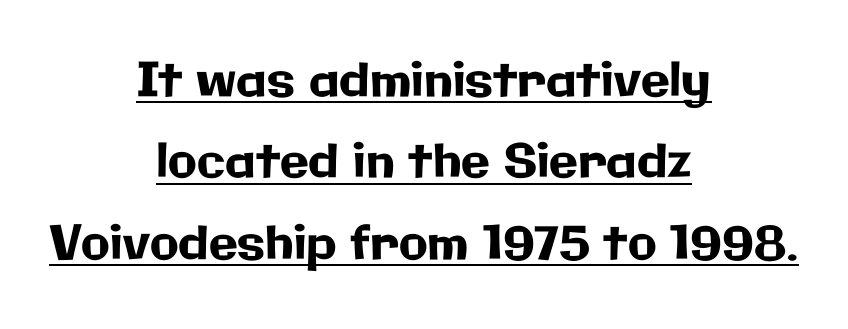
Q: Is the text italic (slanted)? A: No, it is upright.
Q: Is the typeface a serif or a sans-serif typeface? A: Sans-serif.
Q: Is the text underlined? A: Yes.
Q: How is the paragraph aligned? A: Centered.
Q: Is the spacing between letters normal or unusually wide? A: Normal.
Q: Width (condensed, normal, or wide)? A: Normal.
Q: Stroke contrast? A: Low.
Q: x-height? A: Medium.
Q: Monospaced? A: No.
